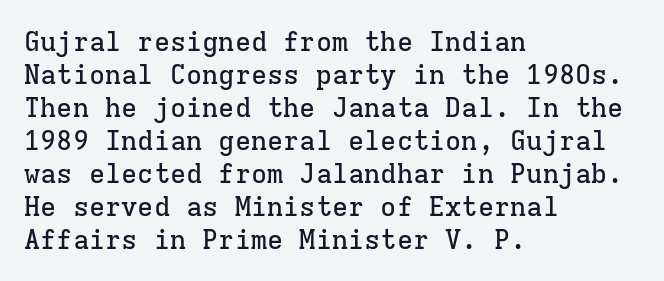
The image shows 27 px text type, upright; set left-aligned, line spacing 1.22x, normal letter spacing, not underlined.
